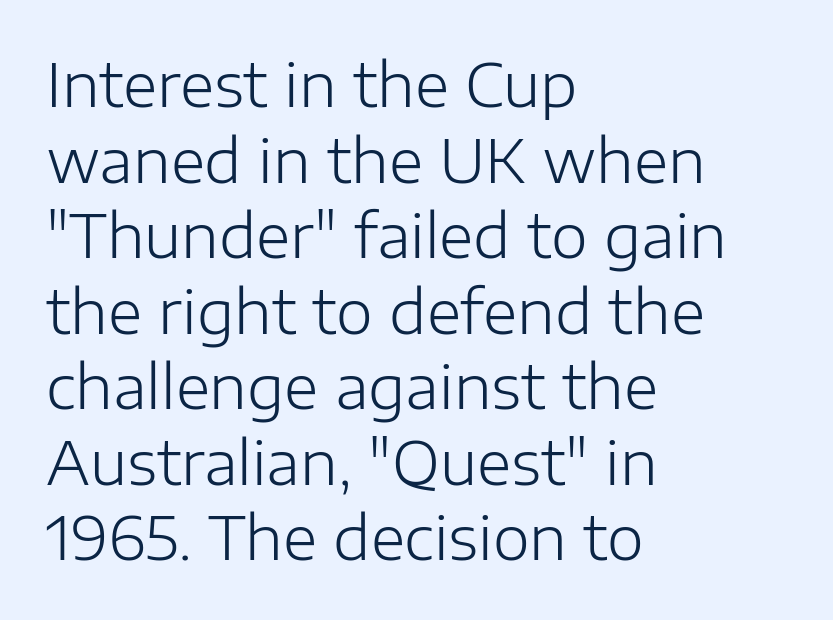
{"serif": "no", "italic": "no", "bold": "no", "weight": "light", "width": "normal", "stroke_contrast": "low", "x_height": "medium", "monospaced": "no", "underline": "no", "align": "left", "line_spacing": "normal", "line_spacing_ratio": 1.28, "letter_spacing": "normal", "letter_spacing_em": 0.0, "glyph_px": 59}
